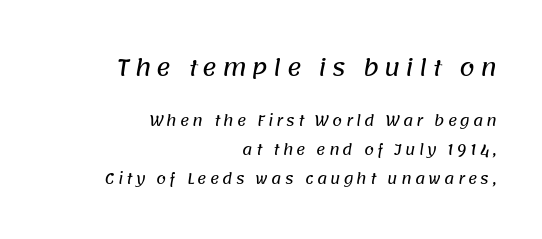
Q: Is the text underlined? A: No.
Q: How is the paragraph aligned? A: Right-aligned.
Q: Is the spacing between letters normal or unusually wide? A: Unusually wide.
Q: Is the spacing between lines tight, normal or loose? A: Loose.
Q: Which block of text is set in a larger size, the first (top) or the second (bottom)? A: The first (top) one.
